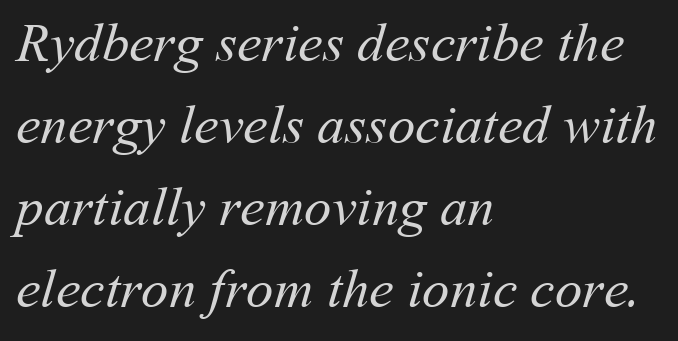
The image shows 55 px regular-weight type; set left-aligned, normal line spacing (1.49x), normal letter spacing, not underlined; medium stroke contrast and a medium x-height.
